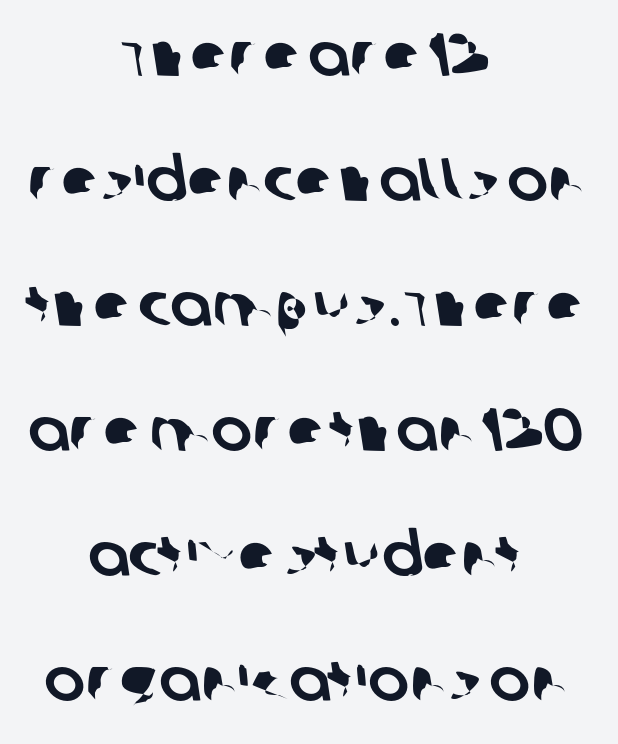
This rendering employs a face without finishing strokes, i.e., a sans-serif. The letters advance in unequal steps, a hallmark of proportional type. Anything drawn beneath the words? Only blank space. You could fit nearly another row in the gap between these rows.
